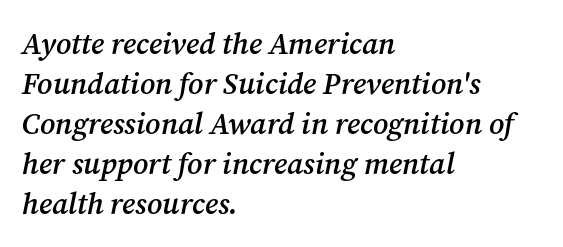
Q: Is the text bold? A: Semi-bold.
Q: Is the text italic (slanted)? A: Yes, it leans right by about 12 degrees.
Q: Is the typeface a serif or a sans-serif typeface? A: Serif.
Q: Is the text underlined? A: No.
Q: How is the paragraph aligned? A: Left-aligned.
Q: Is the spacing between letters normal or unusually wide? A: Normal.
Q: Is the spacing between lines tight, normal or loose? A: Normal.
Q: Width (condensed, normal, or wide)? A: Normal.
Q: Stroke contrast? A: Medium.
Q: x-height? A: Medium.
Q: Monospaced? A: No.
